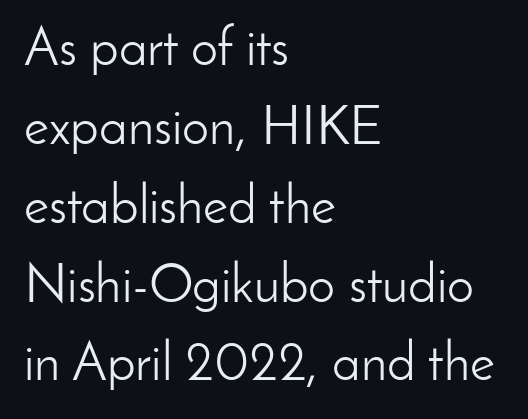
Q: Is the text bold? A: No.
Q: Is the text italic (slanted)? A: No, it is upright.
Q: Is the typeface a serif or a sans-serif typeface? A: Sans-serif.
Q: Is the text underlined? A: No.
Q: How is the paragraph aligned? A: Left-aligned.
Q: Is the spacing between letters normal or unusually wide? A: Normal.
Q: Is the spacing between lines tight, normal or loose? A: Normal.
Q: Width (condensed, normal, or wide)? A: Normal.
Q: Stroke contrast? A: Low.
Q: x-height? A: Small.
Q: Monospaced? A: No.
